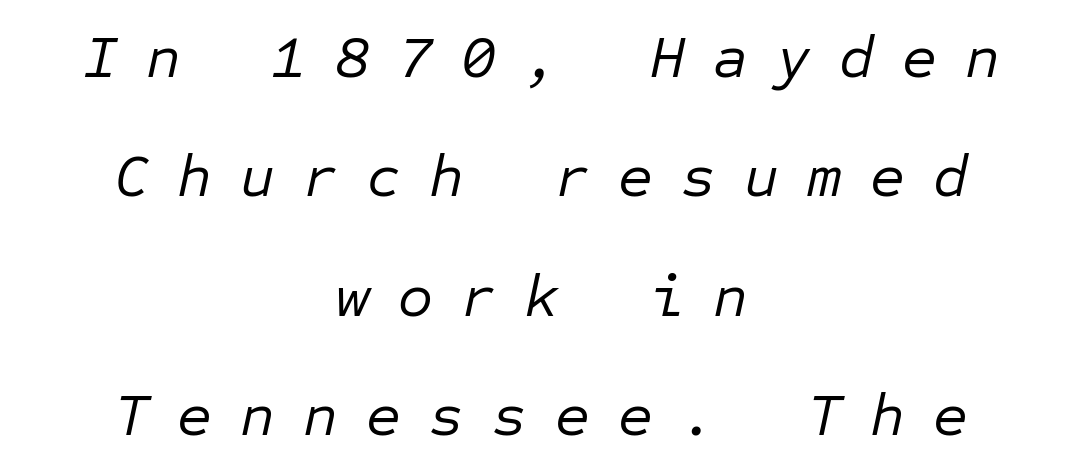
{"italic": "yes", "lean": "right", "slant_degrees": 12, "bold": "no", "weight": "regular", "width": "normal", "stroke_contrast": "low", "x_height": "medium", "monospaced": "yes", "underline": "no", "align": "center", "line_spacing": "loose", "line_spacing_ratio": 1.99, "letter_spacing": "wide", "letter_spacing_em": 0.47, "glyph_px": 60}
